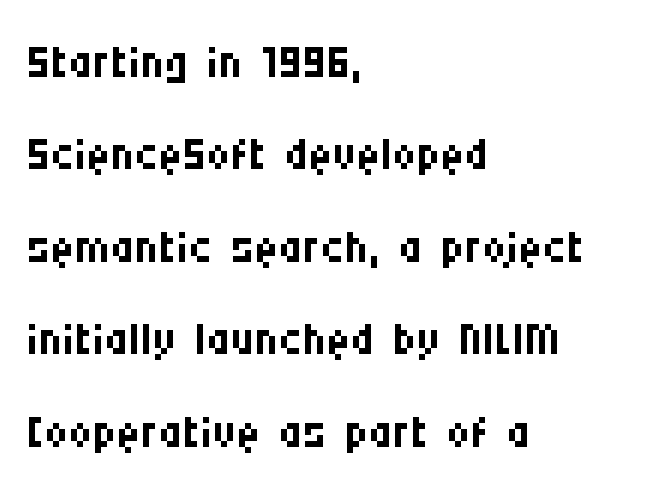
{"serif": "no", "italic": "no", "bold": "no", "weight": "regular", "width": "condensed", "stroke_contrast": "medium", "x_height": "large", "monospaced": "no", "underline": "no", "align": "left", "line_spacing": "normal", "line_spacing_ratio": 1.4, "letter_spacing": "normal", "letter_spacing_em": 0.0, "glyph_px": 66}
